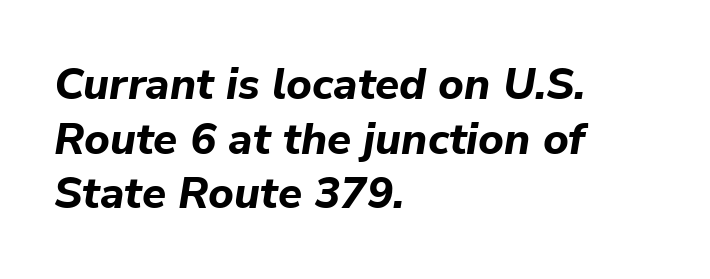
{"italic": "yes", "lean": "right", "slant_degrees": 9, "bold": "yes", "weight": "bold", "width": "normal", "stroke_contrast": "low", "x_height": "medium", "monospaced": "no", "underline": "no", "align": "left", "line_spacing_ratio": 1.24, "letter_spacing": "normal", "letter_spacing_em": 0.0, "glyph_px": 44}
